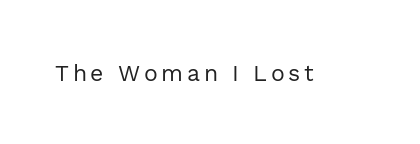
Q: Is the text bold? A: No.
Q: Is the text italic (slanted)? A: No, it is upright.
Q: Is the text underlined? A: No.
